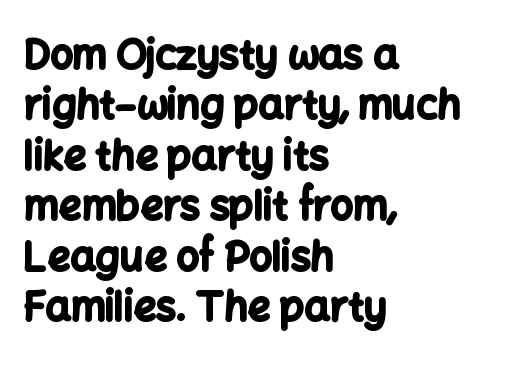
The image shows 40 px bold sans-serif type, upright; set left-aligned, normal line spacing (1.26x), normal letter spacing, not underlined; low stroke contrast and a medium x-height.
